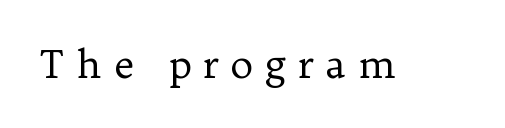
{"serif": "yes", "italic": "no", "bold": "no", "weight": "regular", "width": "normal", "stroke_contrast": "low", "x_height": "medium", "monospaced": "no", "underline": "no", "letter_spacing": "wide", "letter_spacing_em": 0.29, "glyph_px": 39}
